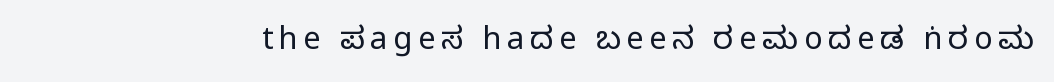
{"serif": "no", "italic": "no", "bold": "no", "weight": "regular", "width": "condensed", "stroke_contrast": "low", "x_height": "large", "monospaced": "no", "underline": "no", "glyph_px": 31}
